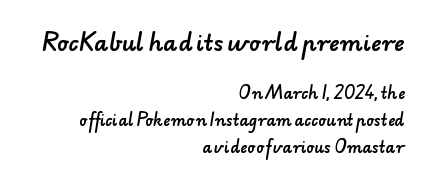
{"underline": "no", "align": "right", "line_spacing_ratio": 1.79, "letter_spacing": "normal", "letter_spacing_em": 0.0, "larger_block": "first", "size_ratio": 1.47, "glyph_px": 22}
